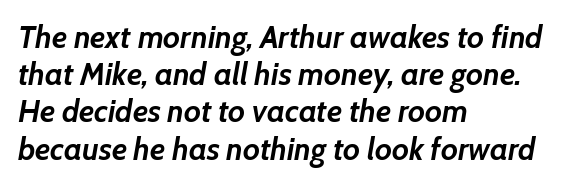
The image shows 31 px semibold type, italic (leaning right); set left-aligned, line spacing 1.2x, normal letter spacing, not underlined; low stroke contrast and a medium x-height.
